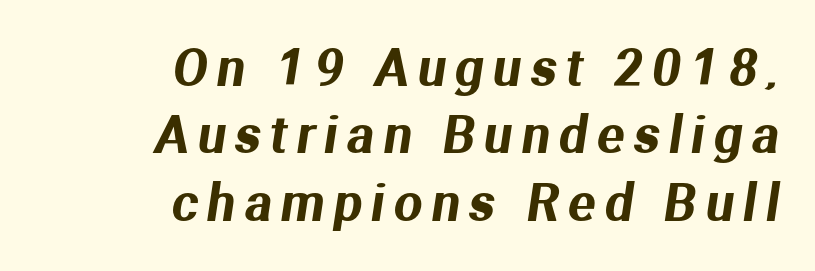
Interline gaps are of average width in this sample. A flush-right, rag-left setting is used for this passage. A typesetter would call this proportional, since set widths differ per character. Lines of text with bare space underneath. The font family rendered here belongs to the sans-serif group.
